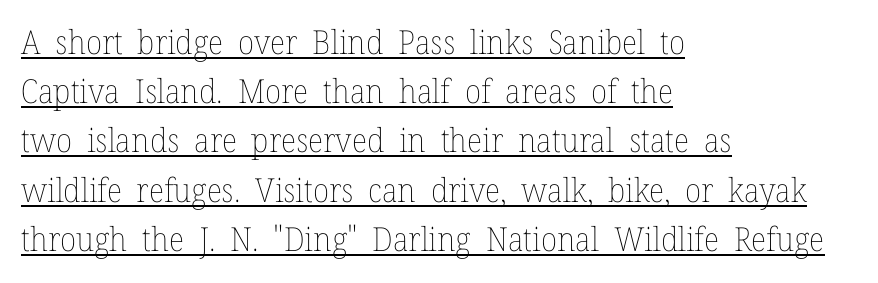
Q: Is the text bold? A: No.
Q: Is the text italic (slanted)? A: No, it is upright.
Q: Is the text underlined? A: Yes.
Q: How is the paragraph aligned? A: Left-aligned.
Q: Is the spacing between letters normal or unusually wide? A: Normal.
Q: Is the spacing between lines tight, normal or loose? A: Normal.
Q: Width (condensed, normal, or wide)? A: Normal.
Q: Stroke contrast? A: Low.
Q: x-height? A: Medium.
Q: Monospaced? A: No.
